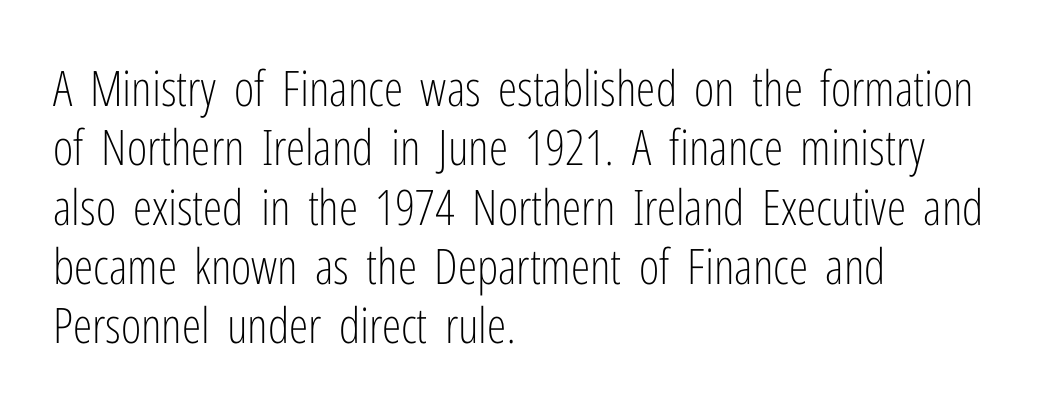
{"serif": "no", "italic": "no", "bold": "no", "weight": "light", "width": "condensed", "stroke_contrast": "low", "x_height": "medium", "monospaced": "no", "underline": "no", "align": "left", "line_spacing_ratio": 1.21, "letter_spacing": "normal", "letter_spacing_em": 0.0, "glyph_px": 49}
